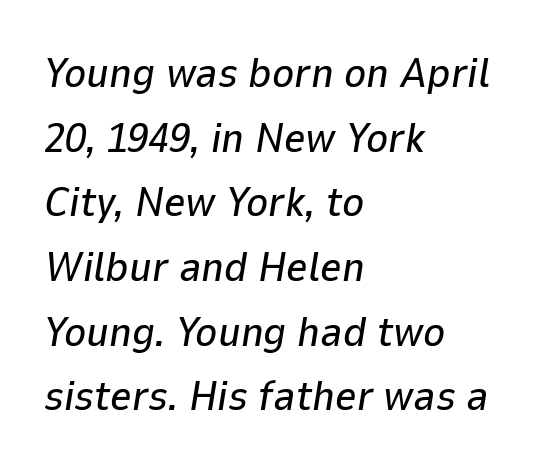
Q: Is the text italic (slanted)? A: Yes, it leans right by about 9 degrees.
Q: Is the text underlined? A: No.
Q: How is the paragraph aligned? A: Left-aligned.
Q: Is the spacing between letters normal or unusually wide? A: Normal.
Q: Is the spacing between lines tight, normal or loose? A: Normal.
Q: Width (condensed, normal, or wide)? A: Normal.
Q: Stroke contrast? A: Low.
Q: x-height? A: Medium.
Q: Monospaced? A: No.
